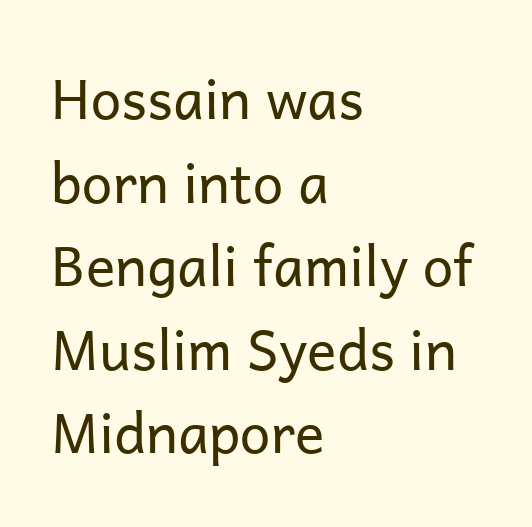
{"serif": "no", "italic": "no", "bold": "no", "weight": "regular", "width": "normal", "stroke_contrast": "low", "x_height": "medium", "monospaced": "no", "underline": "no", "align": "left", "line_spacing": "normal", "line_spacing_ratio": 1.52, "letter_spacing": "normal", "letter_spacing_em": 0.0, "glyph_px": 55}
